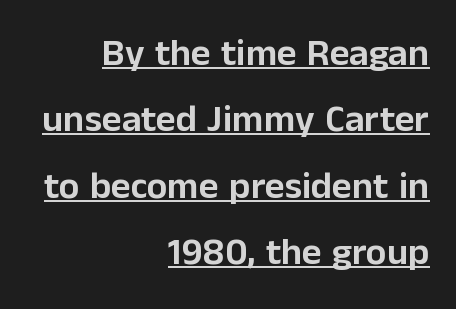
The image shows 38 px sans-serif type, upright; set right-aligned, line spacing 1.75x, normal letter spacing, underlined; low stroke contrast and a medium x-height.
